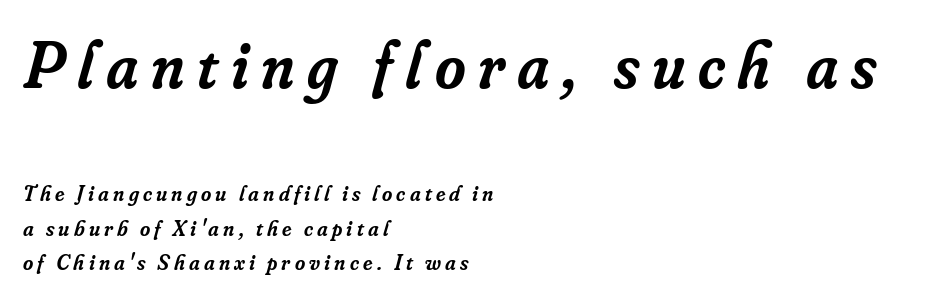
The image shows 66 px semibold serif type, italic (leaning right); set left-aligned, normal line spacing (1.57x), not underlined; the first (top) block is 3.0x larger; low stroke contrast and a small x-height.
